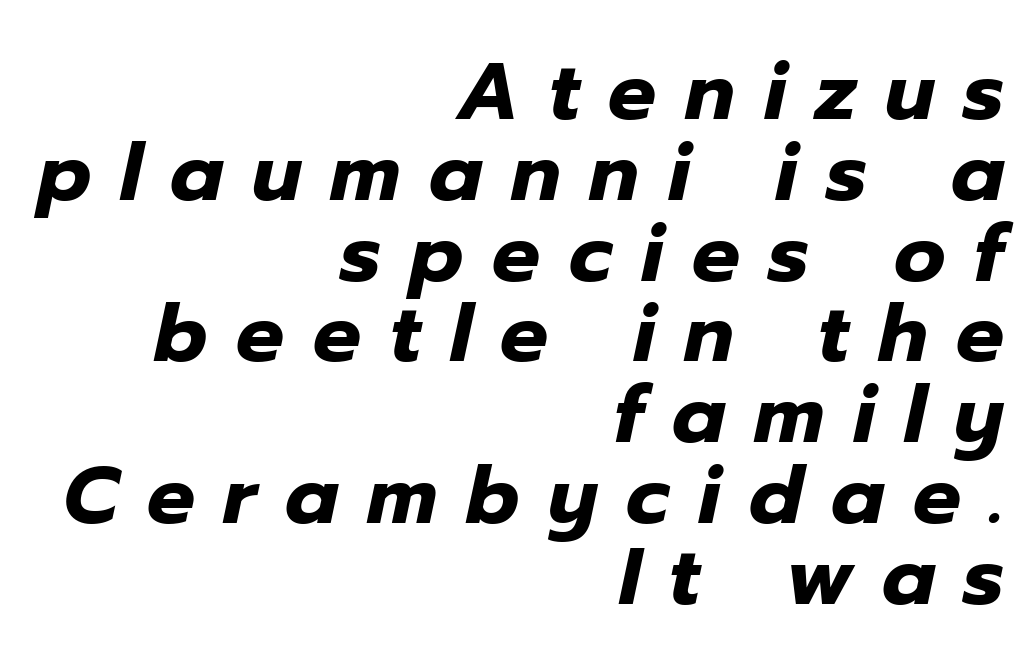
{"italic": "yes", "lean": "right", "slant_degrees": 12, "bold": "yes", "weight": "heavy", "width": "normal", "stroke_contrast": "low", "x_height": "medium", "monospaced": "no", "underline": "no", "align": "right", "line_spacing": "tight", "line_spacing_ratio": 1.01, "letter_spacing": "wide", "letter_spacing_em": 0.36, "glyph_px": 80}
